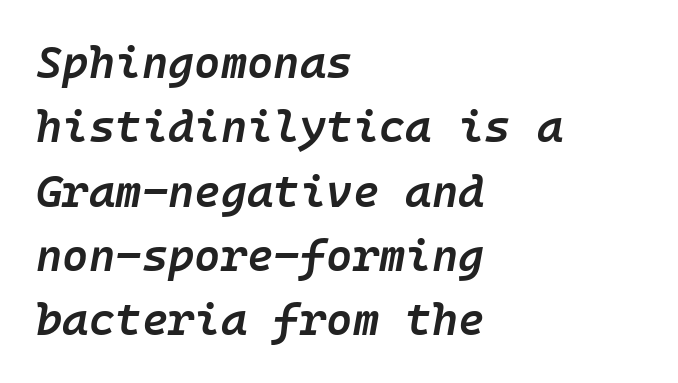
Q: Is the text bold? A: Semi-bold.
Q: Is the text italic (slanted)? A: Yes, it leans right by about 10 degrees.
Q: Is the text underlined? A: No.
Q: How is the paragraph aligned? A: Left-aligned.
Q: Is the spacing between letters normal or unusually wide? A: Normal.
Q: Is the spacing between lines tight, normal or loose? A: Normal.
Q: Width (condensed, normal, or wide)? A: Normal.
Q: Stroke contrast? A: Low.
Q: x-height? A: Medium.
